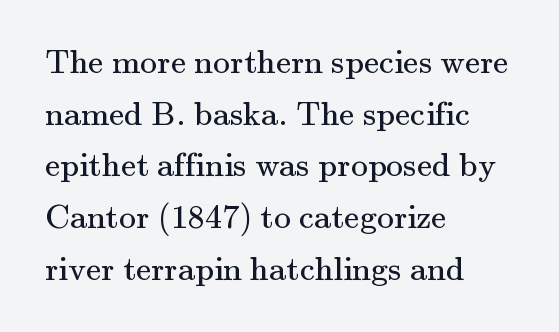
Q: Is the text bold? A: No.
Q: Is the text italic (slanted)? A: No, it is upright.
Q: Is the typeface a serif or a sans-serif typeface? A: Serif.
Q: Is the text underlined? A: No.
Q: How is the paragraph aligned? A: Left-aligned.
Q: Is the spacing between letters normal or unusually wide? A: Normal.
Q: Is the spacing between lines tight, normal or loose? A: Normal.
Q: Width (condensed, normal, or wide)? A: Normal.
Q: Stroke contrast? A: Medium.
Q: x-height? A: Small.
Q: Monospaced? A: No.
